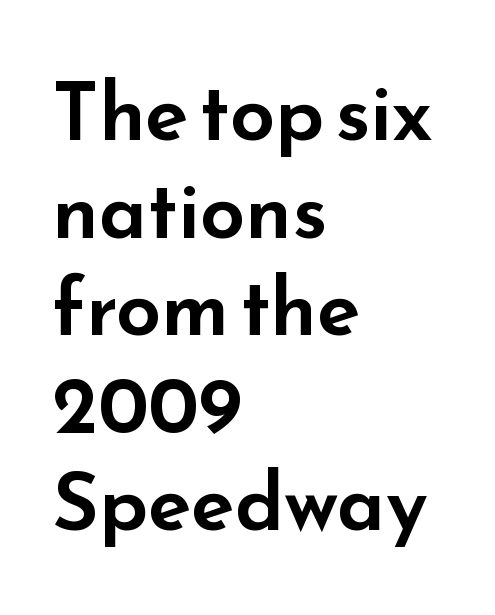
{"serif": "no", "italic": "no", "width": "wide", "stroke_contrast": "low", "x_height": "small", "monospaced": "no", "underline": "no", "align": "left", "line_spacing_ratio": 1.22, "letter_spacing": "normal", "letter_spacing_em": 0.0, "glyph_px": 80}
